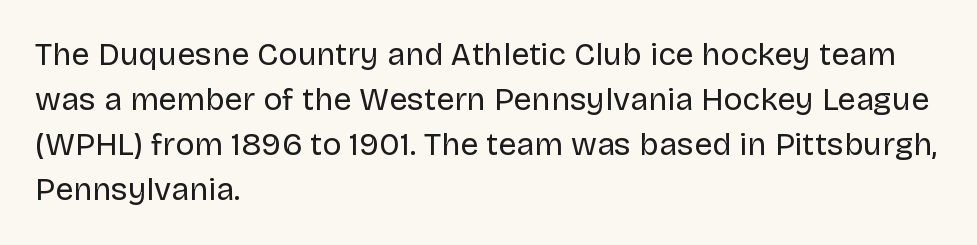
Q: Is the text bold? A: No.
Q: Is the text italic (slanted)? A: No, it is upright.
Q: Is the typeface a serif or a sans-serif typeface? A: Sans-serif.
Q: Is the text underlined? A: No.
Q: How is the paragraph aligned? A: Left-aligned.
Q: Is the spacing between letters normal or unusually wide? A: Normal.
Q: Is the spacing between lines tight, normal or loose? A: Normal.
Q: Width (condensed, normal, or wide)? A: Normal.
Q: Stroke contrast? A: Low.
Q: x-height? A: Large.
Q: Monospaced? A: No.
